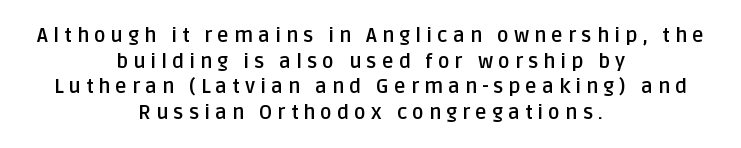
The image shows 20 px bold type, upright; set centered, normal line spacing (1.28x), unusually wide letter spacing (+0.25 em), not underlined.
